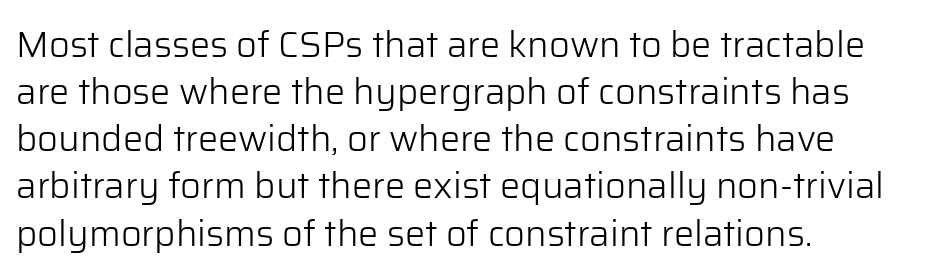
Quick note: underline off. Posture: vertical. Looks like regular typesetting: each glyph gets only the width it needs. Stroke thickness stays within the range of a standard reading face or lighter.
